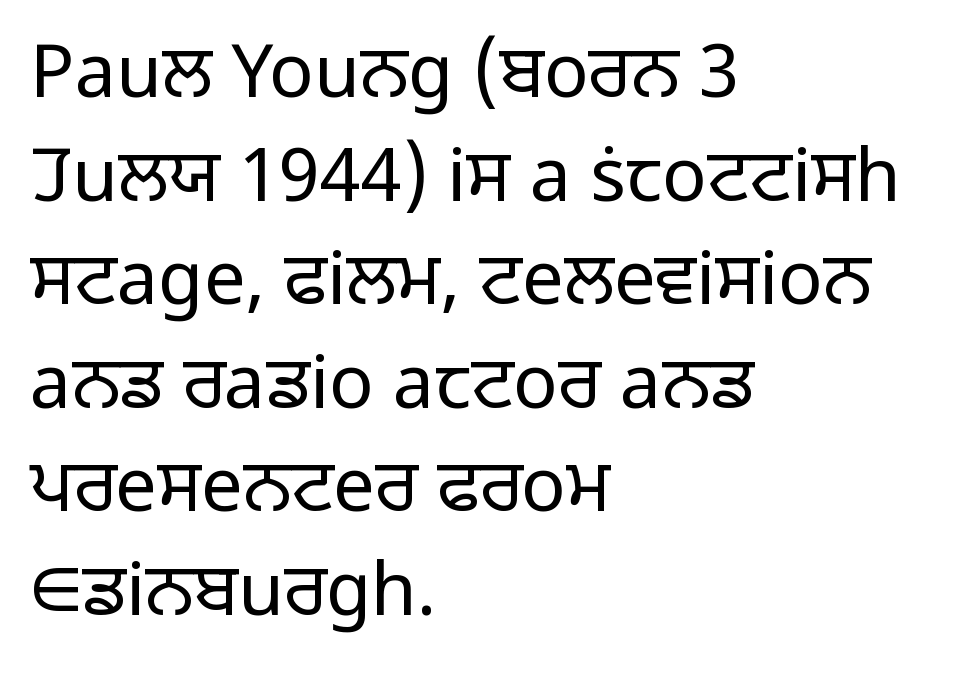
The image shows 74 px light sans-serif type, upright; set left-aligned, normal line spacing (1.4x), normal letter spacing, not underlined; low stroke contrast and a medium x-height.
